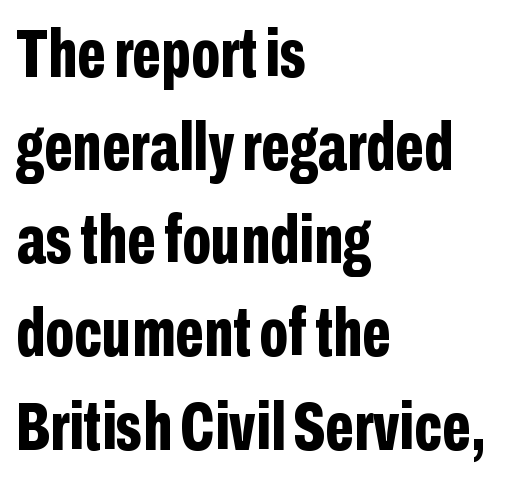
Q: Is the text bold? A: Yes.
Q: Is the text italic (slanted)? A: No, it is upright.
Q: Is the typeface a serif or a sans-serif typeface? A: Sans-serif.
Q: Is the text underlined? A: No.
Q: How is the paragraph aligned? A: Left-aligned.
Q: Is the spacing between letters normal or unusually wide? A: Normal.
Q: Is the spacing between lines tight, normal or loose? A: Normal.
Q: Width (condensed, normal, or wide)? A: Condensed.
Q: Stroke contrast? A: Low.
Q: x-height? A: Medium.
Q: Monospaced? A: No.
